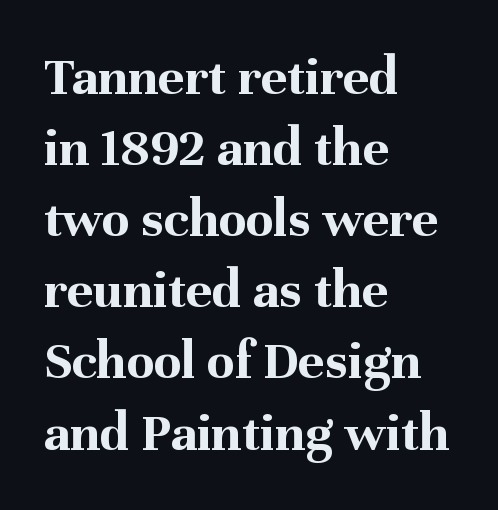
{"serif": "yes", "italic": "no", "bold": "yes", "weight": "bold", "width": "normal", "stroke_contrast": "medium", "x_height": "medium", "monospaced": "no", "underline": "no", "align": "left", "line_spacing": "normal", "line_spacing_ratio": 1.27, "letter_spacing": "normal", "letter_spacing_em": 0.0, "glyph_px": 56}
